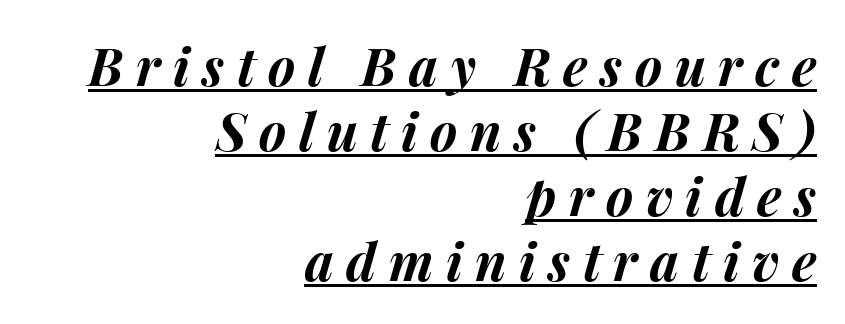
Q: Is the text bold? A: Yes.
Q: Is the text italic (slanted)? A: Yes, it leans right by about 15 degrees.
Q: Is the text underlined? A: Yes.
Q: How is the paragraph aligned? A: Right-aligned.
Q: Is the spacing between letters normal or unusually wide? A: Unusually wide.
Q: Is the spacing between lines tight, normal or loose? A: Normal.
Q: Width (condensed, normal, or wide)? A: Normal.
Q: Stroke contrast? A: Medium.
Q: x-height? A: Medium.
Q: Monospaced? A: No.
